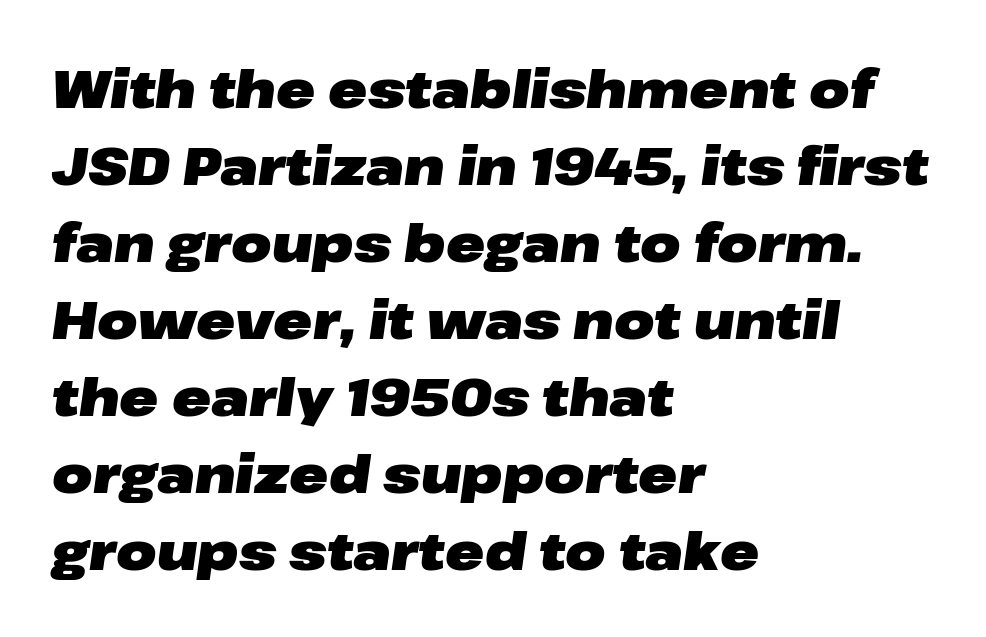
The characters look thick and weighty, a clear bold. The gap between lines stays unmarked. The leading is moderate, giving the passage an even texture. Notice how the stems are inclined rather than vertical — that's the hallmark of italics. This sample has the flowing, uneven cadence of proportional lettering.
